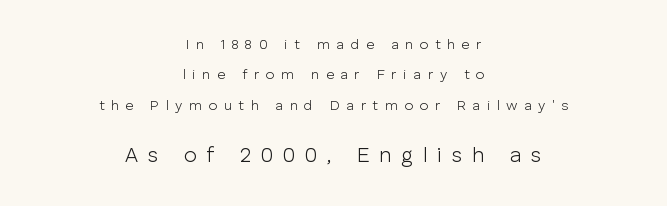
{"italic": "no", "bold": "no", "underline": "no", "align": "center", "line_spacing": "loose", "line_spacing_ratio": 2.17, "letter_spacing": "wide", "letter_spacing_em": 0.47, "larger_block": "second", "size_ratio": 1.5, "glyph_px": 21}
